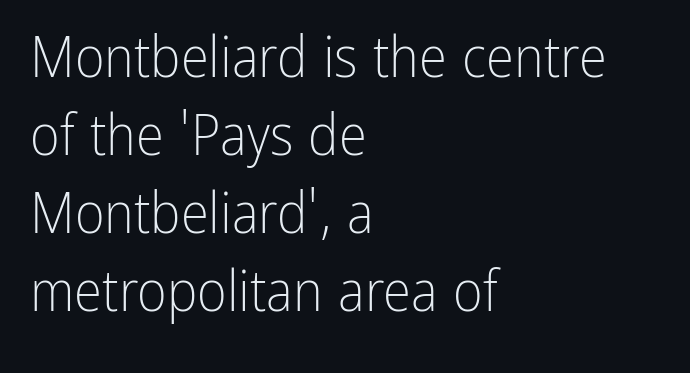
The font's upright variant was chosen for this text. Notice how descenders clear the ascenders below comfortably — that's standard leading. The text was rendered using a sans face with plain stroke endings. No extra ink here — the face is not bold. In terms of letterspacing, this is plain default setting. Rule under the text: the space is simply empty.
